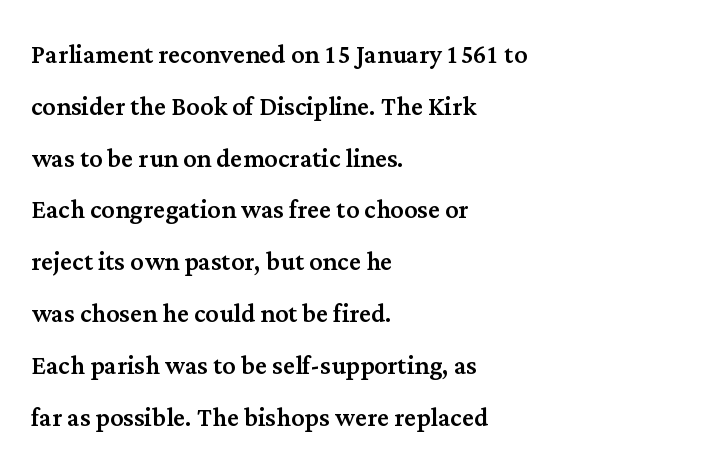
Q: Is the text italic (slanted)? A: No, it is upright.
Q: Is the typeface a serif or a sans-serif typeface? A: Serif.
Q: Is the text underlined? A: No.
Q: How is the paragraph aligned? A: Left-aligned.
Q: Is the spacing between letters normal or unusually wide? A: Normal.
Q: Is the spacing between lines tight, normal or loose? A: Normal.
Q: Width (condensed, normal, or wide)? A: Normal.
Q: Stroke contrast? A: Medium.
Q: x-height? A: Medium.
Q: Monospaced? A: No.
